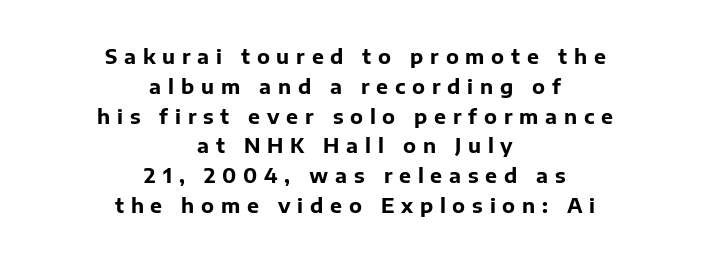
The letters stand upright; this is a roman face. Clear beneath every line of the passage. The rendering uses a bold face; every stroke is thick and dark. The space between consecutive lines is moderate. Every row of glyphs is offset so its center matches the block's center.
